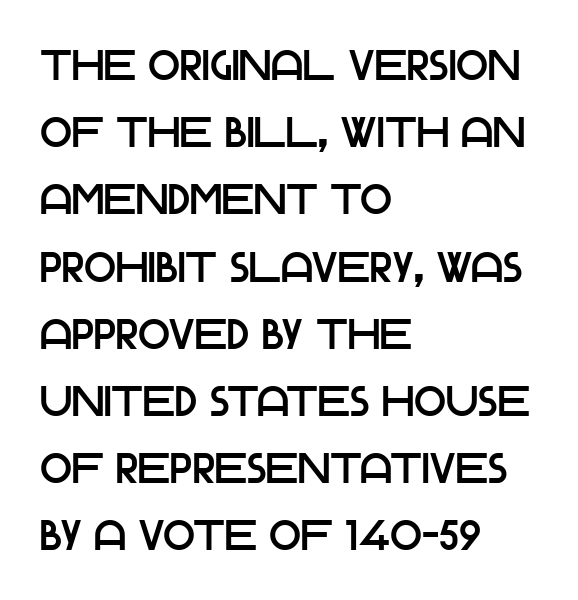
Q: Is the text italic (slanted)? A: No, it is upright.
Q: Is the typeface a serif or a sans-serif typeface? A: Sans-serif.
Q: Is the text underlined? A: No.
Q: How is the paragraph aligned? A: Left-aligned.
Q: Is the spacing between letters normal or unusually wide? A: Normal.
Q: Is the spacing between lines tight, normal or loose? A: Normal.
Q: Width (condensed, normal, or wide)? A: Normal.
Q: Stroke contrast? A: Low.
Q: x-height? A: Large.
Q: Monospaced? A: No.
